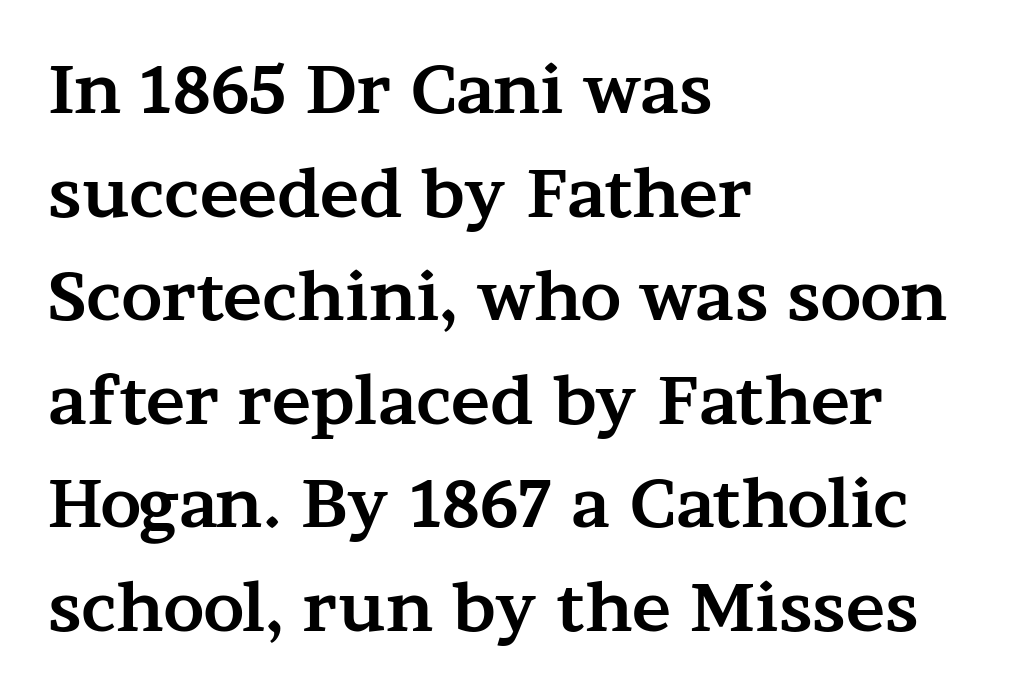
Caption: standard tracking, unaltered. The paragraph has a hard left edge and a soft right edge. Look at the stroke-to-counter ratio: heavy, a bold. Students, observe: this is what conventionally led text looks like. The baseline area is clear.
